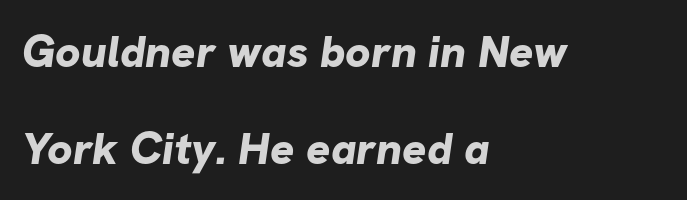
Line starts are locked; line ends wander. Are there feet on the stems? There aren't — it's a sans. Varying glyph widths throughout — classic text-font behaviour. The strokes are fattened all the way to bold. Check the space under the baseline: it is left empty.
